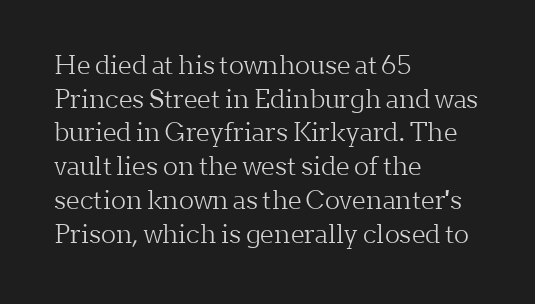
Q: Is the text bold? A: No.
Q: Is the text italic (slanted)? A: No, it is upright.
Q: Is the text underlined? A: No.
Q: How is the paragraph aligned? A: Left-aligned.
Q: Is the spacing between letters normal or unusually wide? A: Normal.
Q: Is the spacing between lines tight, normal or loose? A: Normal.
